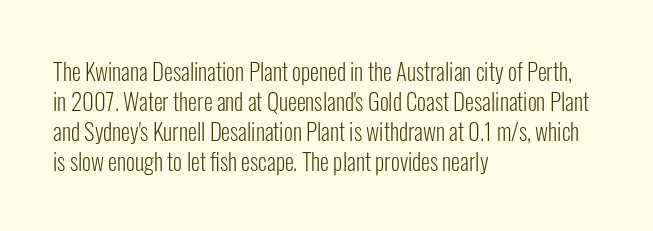
The image shows 23 px text type, upright; set left-aligned, normal line spacing (1.3x), normal letter spacing, not underlined.
